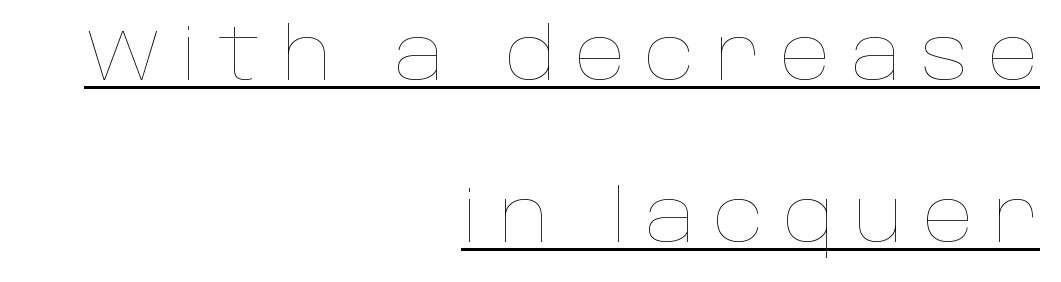
Line endings align vertically; line beginnings do not. Nope, not italic — everything's standing straight. Stems here are at most as thick as an everyday book face. The face used here is rendered with a markedly widened letterfit.
